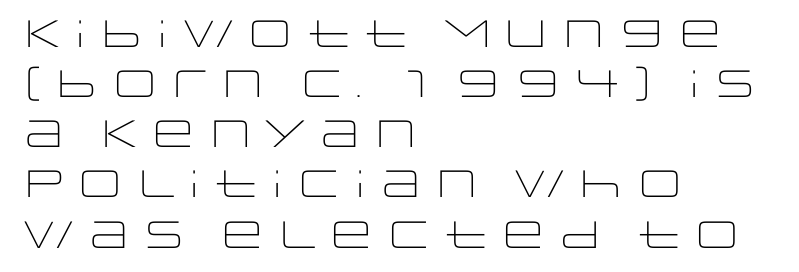
{"serif": "no", "italic": "no", "bold": "no", "weight": "light", "width": "wide", "stroke_contrast": "low", "x_height": "large", "monospaced": "no", "underline": "no", "align": "left", "line_spacing": "normal", "line_spacing_ratio": 1.32, "letter_spacing": "normal", "letter_spacing_em": 0.0, "glyph_px": 38}
